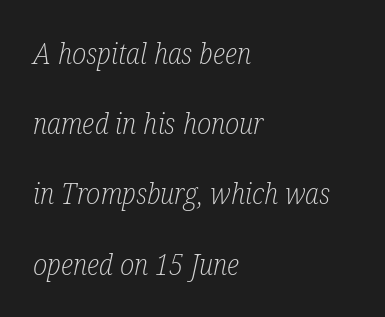
The image shows 29 px light, condensed serif type, italic (leaning right); set left-aligned, loose line spacing (2.42x), normal letter spacing, not underlined; low stroke contrast and a medium x-height.
